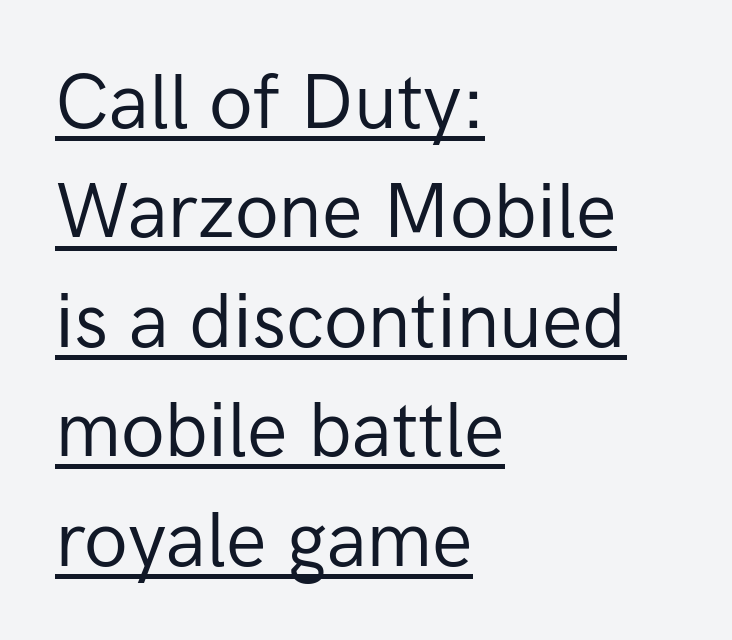
Q: Is the text bold? A: No.
Q: Is the text italic (slanted)? A: No, it is upright.
Q: Is the typeface a serif or a sans-serif typeface? A: Sans-serif.
Q: Is the text underlined? A: Yes.
Q: How is the paragraph aligned? A: Left-aligned.
Q: Is the spacing between letters normal or unusually wide? A: Normal.
Q: Is the spacing between lines tight, normal or loose? A: Normal.
Q: Width (condensed, normal, or wide)? A: Normal.
Q: Stroke contrast? A: Low.
Q: x-height? A: Medium.
Q: Monospaced? A: No.
